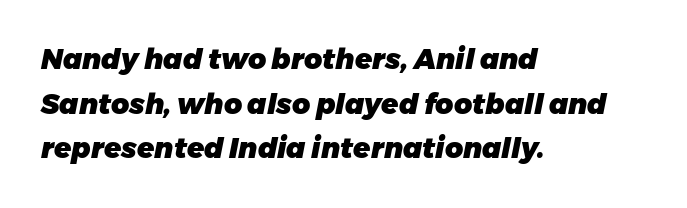
Q: Is the text bold? A: Yes.
Q: Is the text italic (slanted)? A: Yes, it leans right by about 11 degrees.
Q: Is the text underlined? A: No.
Q: How is the paragraph aligned? A: Left-aligned.
Q: Is the spacing between letters normal or unusually wide? A: Normal.
Q: Is the spacing between lines tight, normal or loose? A: Normal.
Q: Width (condensed, normal, or wide)? A: Normal.
Q: Stroke contrast? A: Low.
Q: x-height? A: Medium.
Q: Monospaced? A: No.
